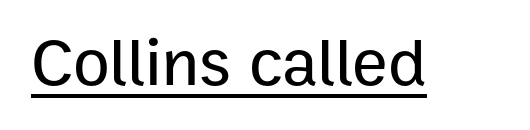
{"serif": "no", "italic": "no", "width": "normal", "stroke_contrast": "low", "x_height": "medium", "monospaced": "no", "underline": "yes", "letter_spacing": "normal", "letter_spacing_em": 0.0, "glyph_px": 67}
